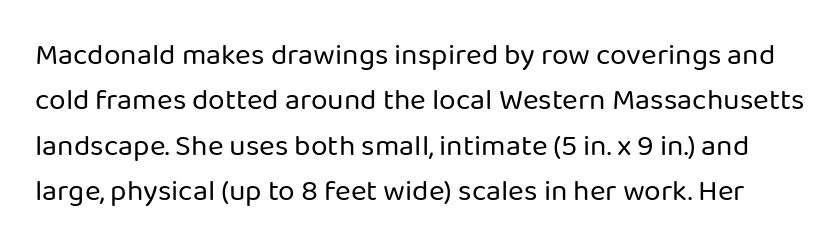
{"serif": "no", "italic": "no", "bold": "no", "weight": "regular", "width": "normal", "stroke_contrast": "low", "x_height": "medium", "monospaced": "no", "underline": "no", "line_spacing": "normal", "line_spacing_ratio": 1.51, "letter_spacing": "normal", "letter_spacing_em": 0.0, "glyph_px": 30}
